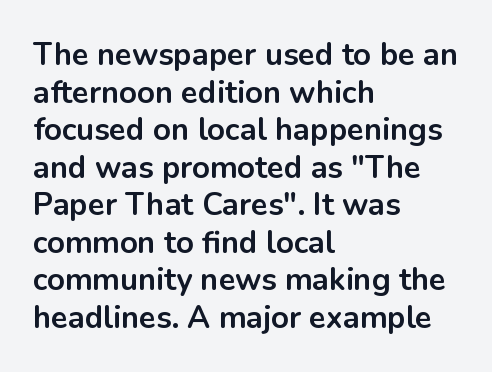
{"serif": "no", "italic": "no", "bold": "yes", "weight": "bold", "width": "normal", "stroke_contrast": "low", "x_height": "medium", "monospaced": "no", "underline": "no", "align": "left", "line_spacing_ratio": 1.21, "letter_spacing": "normal", "letter_spacing_em": 0.0, "glyph_px": 31}
